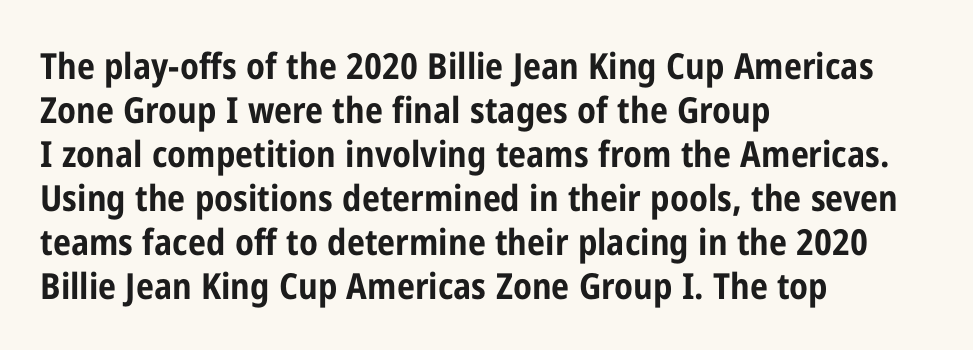
Quick note: underline off. Left-aligned paragraph, ragged on the right. Standard letterfit; no display-style spreading of the glyphs. You can tell from the bare stems that sans-serif type was used.
